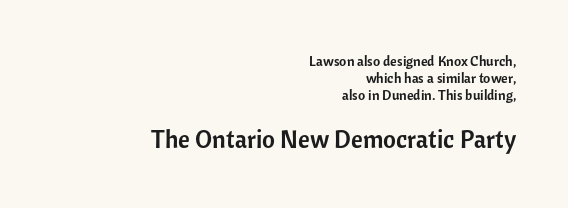
Q: Is the text italic (slanted)? A: No, it is upright.
Q: Is the text underlined? A: No.
Q: How is the paragraph aligned? A: Right-aligned.
Q: Is the spacing between letters normal or unusually wide? A: Normal.
Q: Which block of text is set in a larger size, the first (top) or the second (bottom)? A: The second (bottom) one.
